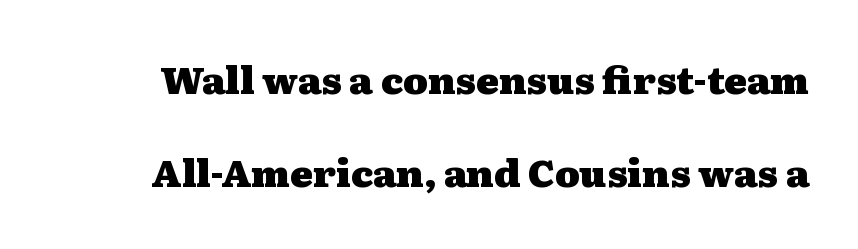
Q: Is the text bold? A: Yes.
Q: Is the text italic (slanted)? A: No, it is upright.
Q: Is the typeface a serif or a sans-serif typeface? A: Serif.
Q: Is the text underlined? A: No.
Q: Is the spacing between letters normal or unusually wide? A: Normal.
Q: Is the spacing between lines tight, normal or loose? A: Loose.
Q: Width (condensed, normal, or wide)? A: Wide.
Q: Stroke contrast? A: Medium.
Q: x-height? A: Medium.
Q: Monospaced? A: No.
